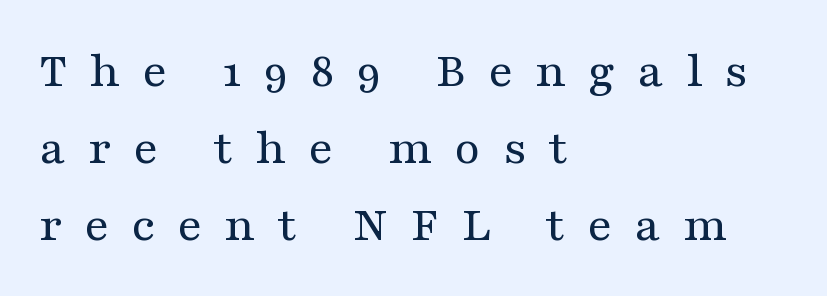
Do the characters align in a grid? No, the font is proportional. The compositor pushed each line to the left boundary. The words here are not underlined. Classification — serif.
